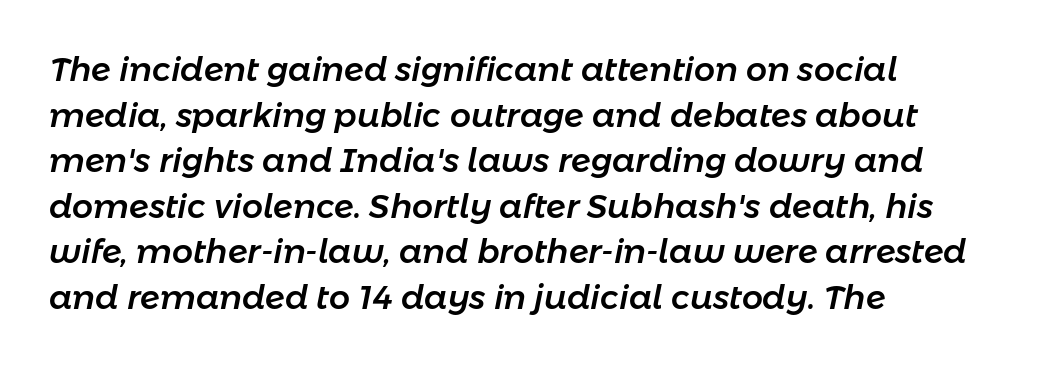
The image shows 33 px text type, italic (leaning right); set left-aligned, normal line spacing (1.38x), normal letter spacing, not underlined; low stroke contrast and a medium x-height.
